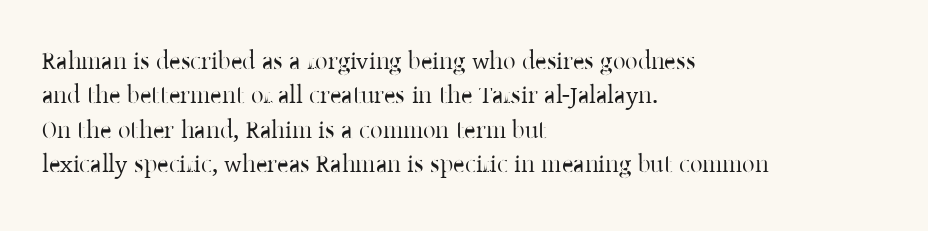
Spacing between characters is what you'd get straight out of the box. The passage shown is not underscored anywhere. The lines in this sample share a left origin and differ only in where they stop. The lines sit at an ordinary, default distance from one another. Is the type heavy? It reads as light-to-regular instead.
